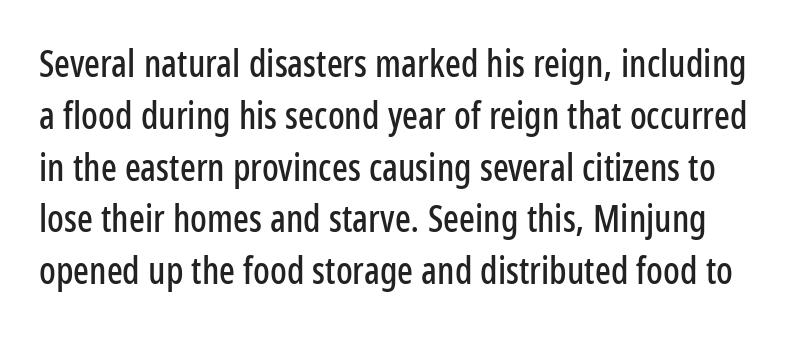
The image shows 37 px condensed sans-serif type, upright; set normal line spacing (1.4x), normal letter spacing, not underlined; low stroke contrast and a medium x-height.
